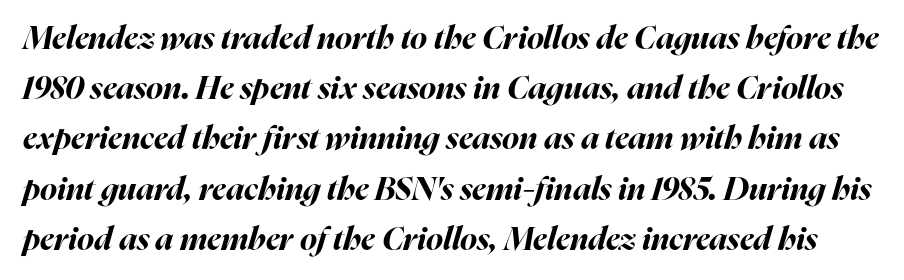
The image shows 32 px bold type, italic (leaning right); set normal line spacing (1.57x), normal letter spacing, not underlined; high stroke contrast and a medium x-height.
